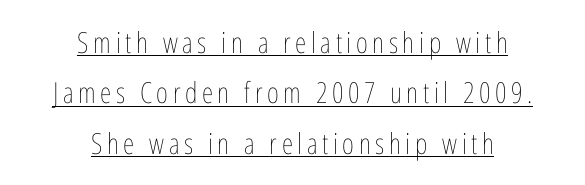
{"italic": "no", "bold": "no", "weight": "thin", "width": "condensed", "stroke_contrast": "low", "x_height": "medium", "monospaced": "no", "underline": "yes", "align": "center", "line_spacing_ratio": 1.74, "glyph_px": 29}
